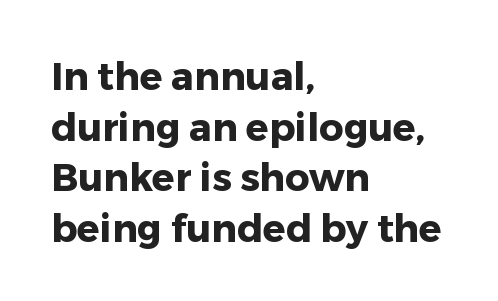
Q: Is the text bold? A: Yes.
Q: Is the text italic (slanted)? A: No, it is upright.
Q: Is the typeface a serif or a sans-serif typeface? A: Sans-serif.
Q: Is the text underlined? A: No.
Q: How is the paragraph aligned? A: Left-aligned.
Q: Is the spacing between letters normal or unusually wide? A: Normal.
Q: Is the spacing between lines tight, normal or loose? A: Normal.
Q: Width (condensed, normal, or wide)? A: Normal.
Q: Stroke contrast? A: Low.
Q: x-height? A: Medium.
Q: Monospaced? A: No.
